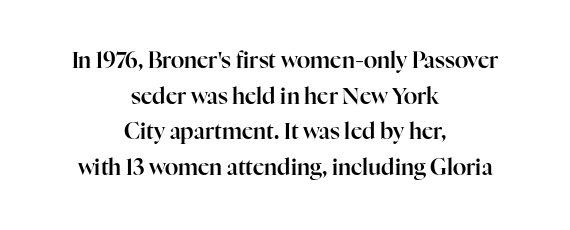
Q: Is the text italic (slanted)? A: No, it is upright.
Q: Is the text underlined? A: No.
Q: How is the paragraph aligned? A: Centered.
Q: Is the spacing between letters normal or unusually wide? A: Normal.
Q: Is the spacing between lines tight, normal or loose? A: Normal.
